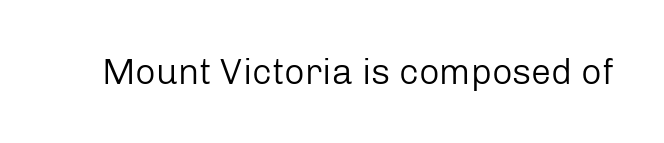
Q: Is the text bold? A: No.
Q: Is the text italic (slanted)? A: No, it is upright.
Q: Is the typeface a serif or a sans-serif typeface? A: Sans-serif.
Q: Is the text underlined? A: No.
Q: Is the spacing between letters normal or unusually wide? A: Normal.
Q: Width (condensed, normal, or wide)? A: Normal.
Q: Stroke contrast? A: Low.
Q: x-height? A: Medium.
Q: Monospaced? A: No.
